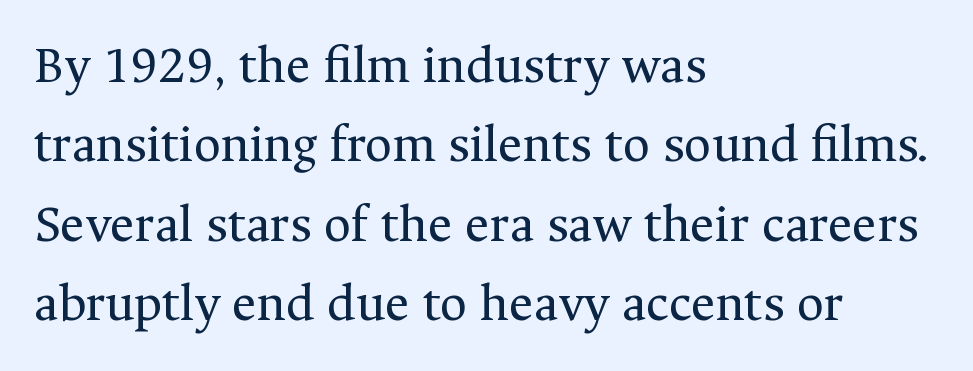
{"serif": "yes", "italic": "no", "bold": "no", "weight": "regular", "width": "normal", "stroke_contrast": "medium", "x_height": "medium", "monospaced": "no", "underline": "no", "align": "left", "line_spacing": "normal", "line_spacing_ratio": 1.5, "letter_spacing": "normal", "letter_spacing_em": 0.0, "glyph_px": 53}
